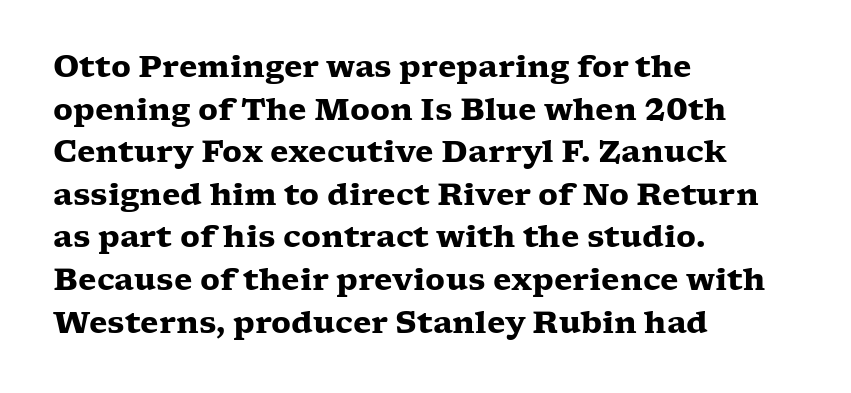
Q: Is the text bold? A: Yes.
Q: Is the text italic (slanted)? A: No, it is upright.
Q: Is the typeface a serif or a sans-serif typeface? A: Serif.
Q: Is the text underlined? A: No.
Q: How is the paragraph aligned? A: Left-aligned.
Q: Is the spacing between letters normal or unusually wide? A: Normal.
Q: Is the spacing between lines tight, normal or loose? A: Normal.
Q: Width (condensed, normal, or wide)? A: Wide.
Q: Stroke contrast? A: Low.
Q: x-height? A: Medium.
Q: Monospaced? A: No.
